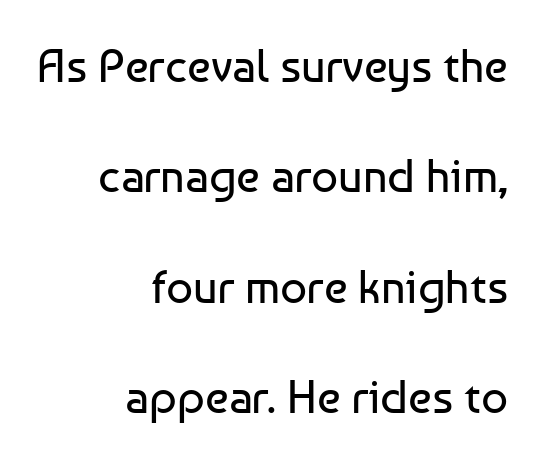
The image shows 47 px regular-weight sans-serif type, upright; set right-aligned, loose line spacing (2.35x), normal letter spacing, not underlined; low stroke contrast and a medium x-height.
